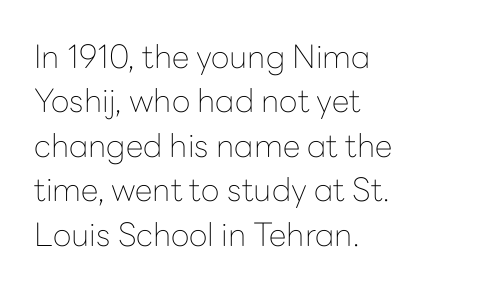
Q: Is the text bold? A: No.
Q: Is the text italic (slanted)? A: No, it is upright.
Q: Is the typeface a serif or a sans-serif typeface? A: Sans-serif.
Q: Is the text underlined? A: No.
Q: How is the paragraph aligned? A: Left-aligned.
Q: Is the spacing between letters normal or unusually wide? A: Normal.
Q: Is the spacing between lines tight, normal or loose? A: Normal.
Q: Width (condensed, normal, or wide)? A: Normal.
Q: Stroke contrast? A: Low.
Q: x-height? A: Medium.
Q: Monospaced? A: No.
